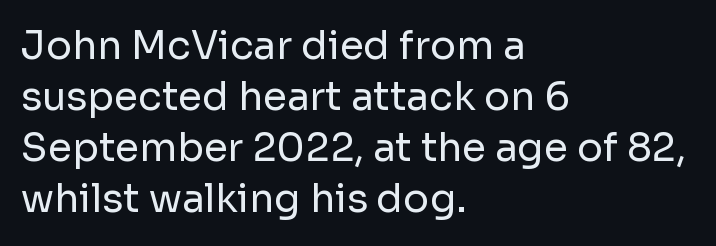
The image shows 39 px regular-weight sans-serif type, upright; set left-aligned, normal line spacing (1.31x), normal letter spacing, not underlined; low stroke contrast and a medium x-height.
